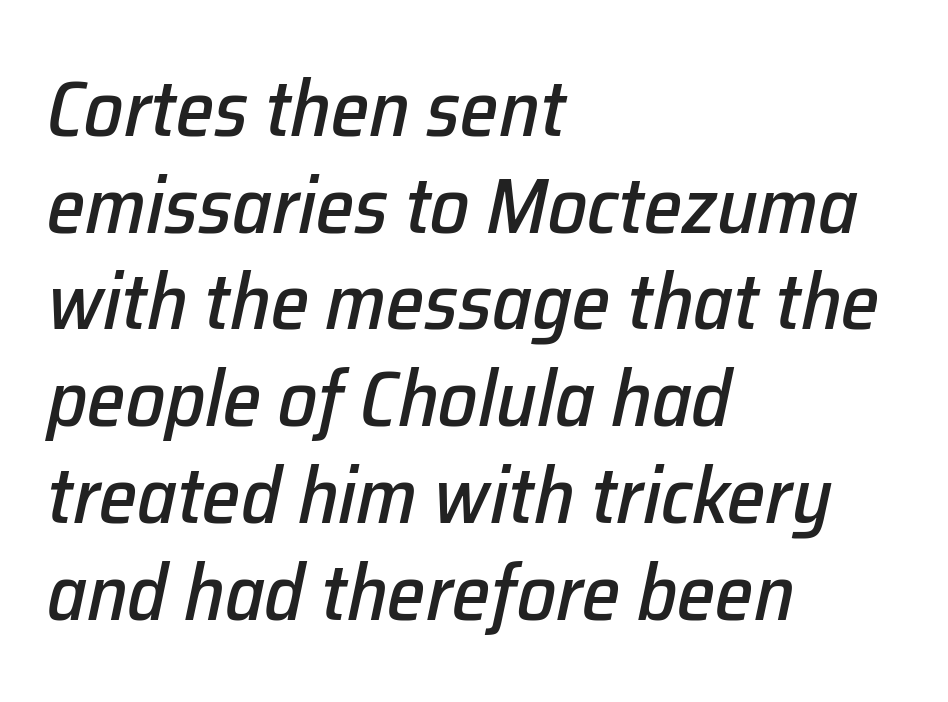
{"italic": "yes", "lean": "right", "slant_degrees": 12, "width": "normal", "stroke_contrast": "low", "x_height": "medium", "monospaced": "no", "underline": "no", "align": "left", "line_spacing_ratio": 1.24, "letter_spacing": "normal", "letter_spacing_em": 0.0, "glyph_px": 78}
